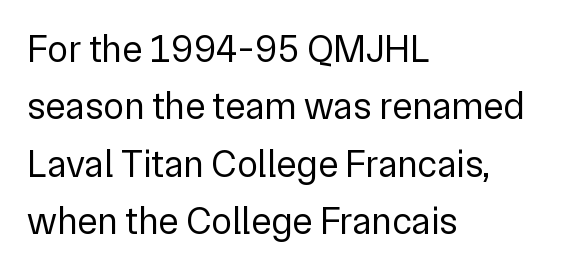
Any mark beneath the type? The region is blank. The face used here is a sans, in the tradition of grotesques and geometrics. These lines are rendered in a variable-pitch font. Line spacing here is normal. A classic flush-left, rag-right setting is used for this passage. These lines were composed using upright roman letters.
